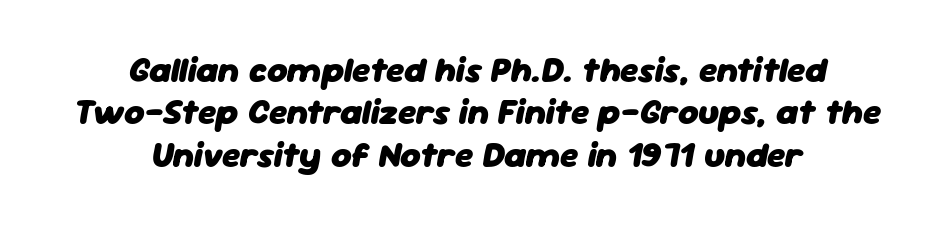
Inter-character spacing is left at the font's built-in metrics. The baseline area is clear. Strong, thick strokes mark this as bold type. Is this a fixed-width face? No — the glyphs have proportional, varying widths. Looking at the ascenders, they clearly lean.
